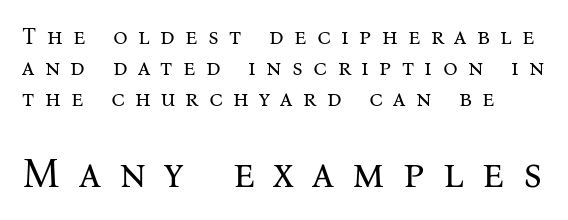
The image shows 41 px regular-weight serif type, upright; set normal line spacing (1.35x), unusually wide letter spacing (+0.45 em), not underlined; the second (bottom) block is 1.78x larger; medium stroke contrast and a medium x-height.
